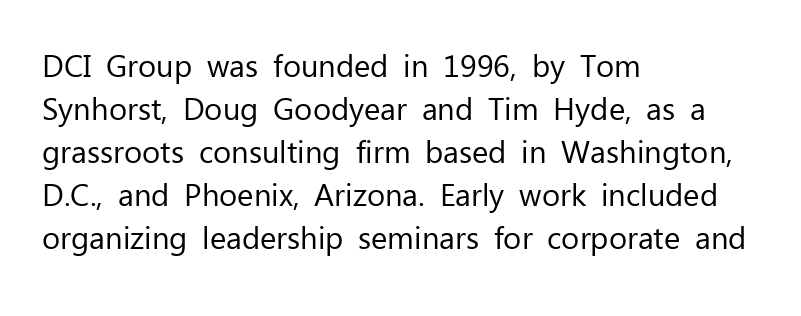
A roman cut, with each character standing at attention. The setting favours the left margin, as ordinary paragraphs usually do. Baseline-to-baseline distance is the conventional proportion of letter height. The type is set solid horizontally, with unmodified tracking. Bare-footed words on every line.
